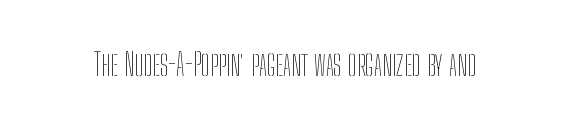
{"italic": "no", "bold": "no", "weight": "thin", "width": "condensed", "stroke_contrast": "low", "x_height": "medium", "monospaced": "no", "underline": "no", "letter_spacing": "normal", "letter_spacing_em": 0.0, "glyph_px": 32}
